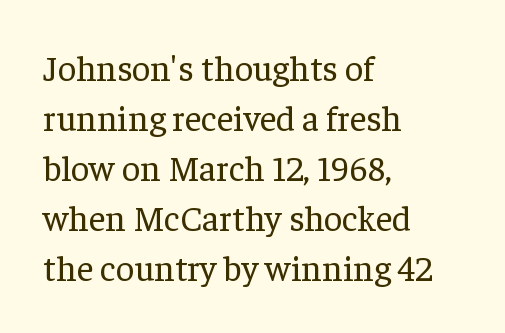
Q: Is the text bold? A: No.
Q: Is the text italic (slanted)? A: No, it is upright.
Q: Is the typeface a serif or a sans-serif typeface? A: Serif.
Q: Is the text underlined? A: No.
Q: How is the paragraph aligned? A: Left-aligned.
Q: Is the spacing between letters normal or unusually wide? A: Normal.
Q: Is the spacing between lines tight, normal or loose? A: Normal.
Q: Width (condensed, normal, or wide)? A: Normal.
Q: Stroke contrast? A: Low.
Q: x-height? A: Medium.
Q: Monospaced? A: No.
